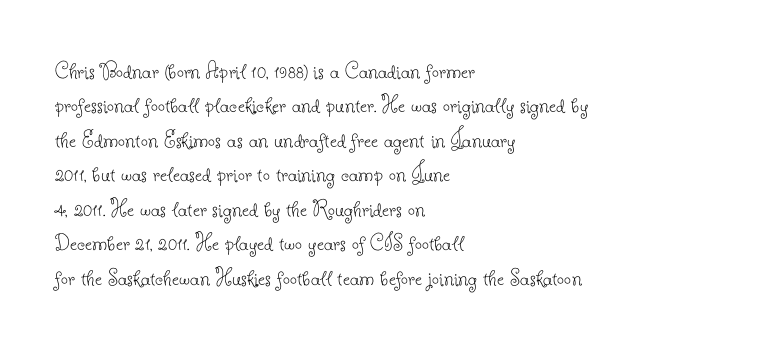
Q: Is the text bold? A: No.
Q: Is the text italic (slanted)? A: No, it is upright.
Q: Is the text underlined? A: No.
Q: How is the paragraph aligned? A: Left-aligned.
Q: Is the spacing between letters normal or unusually wide? A: Normal.
Q: Is the spacing between lines tight, normal or loose? A: Normal.
